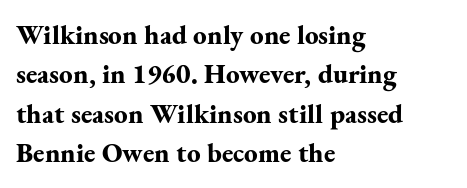
{"italic": "no", "bold": "yes", "underline": "no", "align": "left", "line_spacing": "normal", "line_spacing_ratio": 1.46, "letter_spacing": "normal", "letter_spacing_em": 0.0, "glyph_px": 27}
